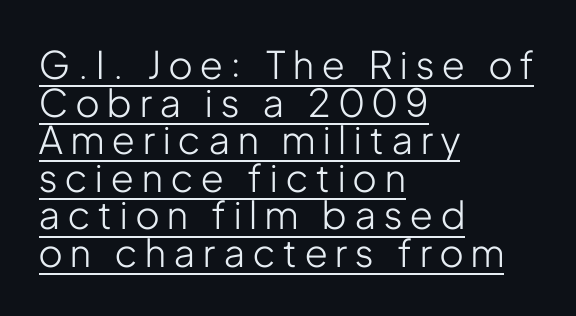
Q: Is the text bold? A: No.
Q: Is the text italic (slanted)? A: No, it is upright.
Q: Is the typeface a serif or a sans-serif typeface? A: Sans-serif.
Q: Is the text underlined? A: Yes.
Q: How is the paragraph aligned? A: Left-aligned.
Q: Is the spacing between letters normal or unusually wide? A: Unusually wide.
Q: Is the spacing between lines tight, normal or loose? A: Tight.
Q: Width (condensed, normal, or wide)? A: Condensed.
Q: Stroke contrast? A: Low.
Q: x-height? A: Medium.
Q: Monospaced? A: No.
